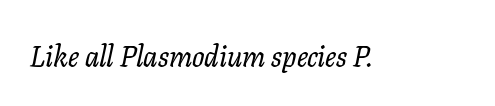
{"serif": "yes", "italic": "yes", "lean": "right", "slant_degrees": 11, "width": "normal", "stroke_contrast": "low", "x_height": "medium", "monospaced": "no", "underline": "no", "letter_spacing": "normal", "letter_spacing_em": 0.0, "glyph_px": 29}
